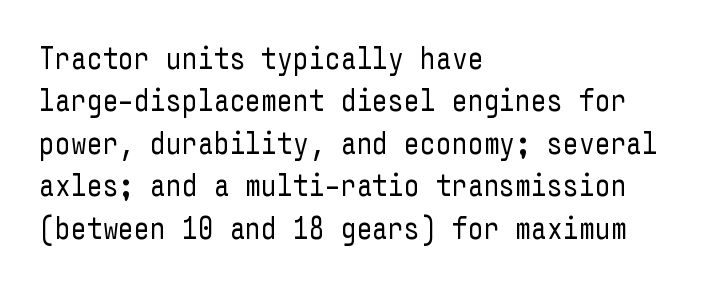
The image shows 31 px regular-weight, condensed sans-serif type, upright; set left-aligned, normal line spacing (1.37x), normal letter spacing, not underlined; low stroke contrast and a medium x-height.
